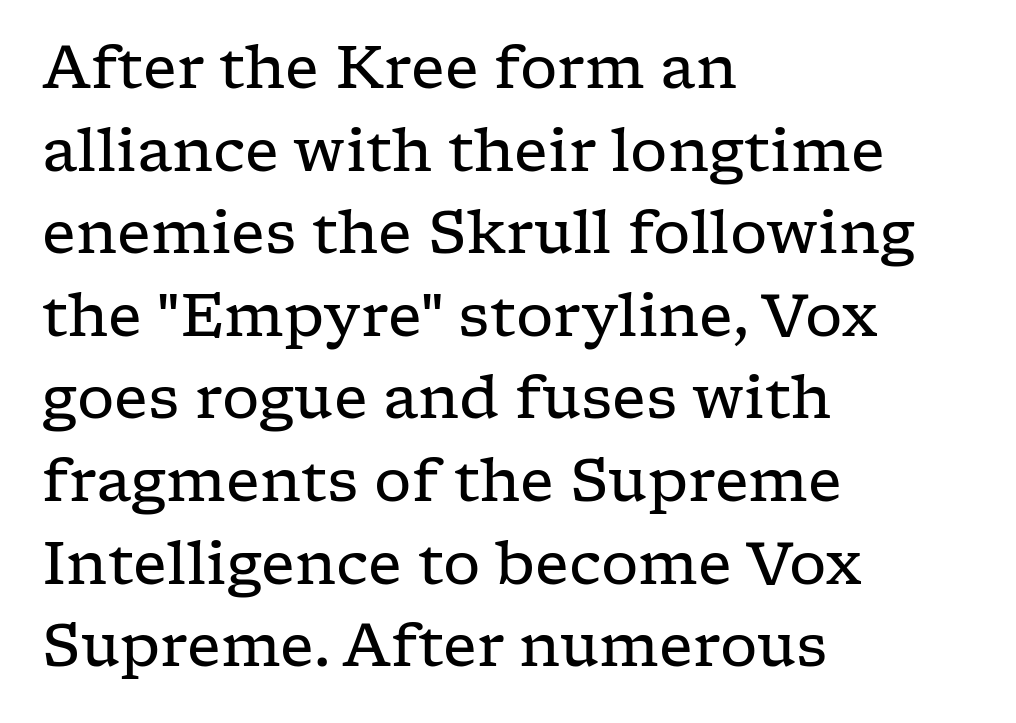
Q: Is the text bold? A: No.
Q: Is the text italic (slanted)? A: No, it is upright.
Q: Is the typeface a serif or a sans-serif typeface? A: Serif.
Q: Is the text underlined? A: No.
Q: How is the paragraph aligned? A: Left-aligned.
Q: Is the spacing between letters normal or unusually wide? A: Normal.
Q: Is the spacing between lines tight, normal or loose? A: Normal.
Q: Width (condensed, normal, or wide)? A: Wide.
Q: Stroke contrast? A: Low.
Q: x-height? A: Medium.
Q: Monospaced? A: No.
